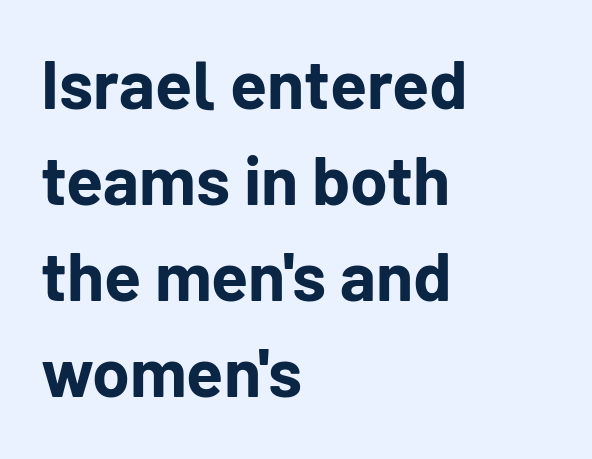
The image shows 68 px bold sans-serif type, upright; set left-aligned, normal line spacing (1.41x), normal letter spacing, not underlined; low stroke contrast and a medium x-height.
